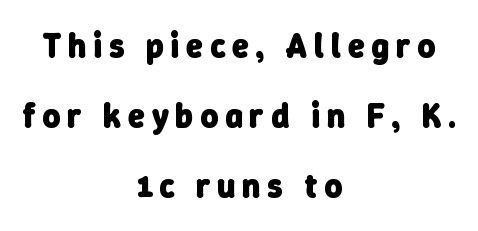
The image shows 34 px heavy sans-serif type; set centered, loose line spacing (2.06x), unusually wide letter spacing (+0.2 em), not underlined; low stroke contrast and a medium x-height.
